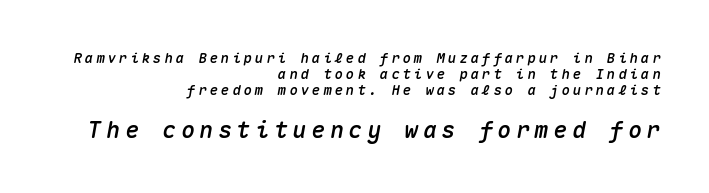
{"italic": "yes", "lean": "right", "slant_degrees": 10, "underline": "no", "align": "right", "line_spacing": "tight", "line_spacing_ratio": 1.13, "letter_spacing": "wide", "letter_spacing_em": 0.21, "larger_block": "second", "size_ratio": 1.64, "glyph_px": 23}
